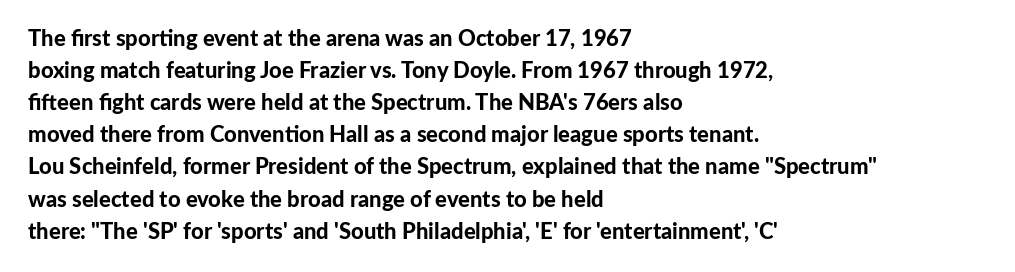
These lines were composed using upright roman letters. Bare-footed words on every line. The vertical gap from one line to the next is medium. Leftover space on each line is placed entirely after the last word. The line texture is even and compact thanks to regular tracking.
